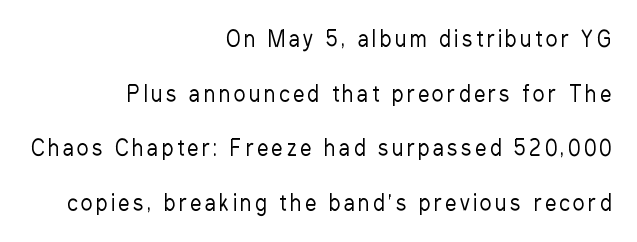
{"italic": "no", "bold": "no", "underline": "no", "align": "right", "line_spacing": "loose", "line_spacing_ratio": 2.48, "glyph_px": 22}
